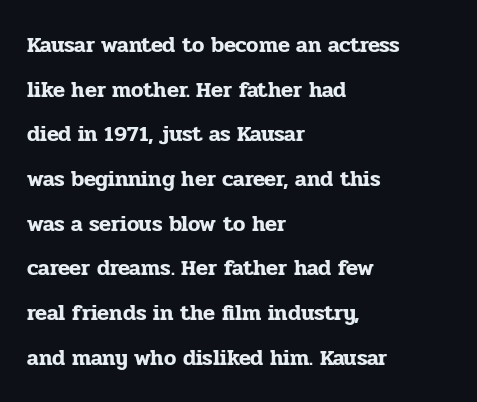
Q: Is the text italic (slanted)? A: No, it is upright.
Q: Is the text underlined? A: No.
Q: How is the paragraph aligned? A: Left-aligned.
Q: Is the spacing between letters normal or unusually wide? A: Normal.
Q: Is the spacing between lines tight, normal or loose? A: Loose.
